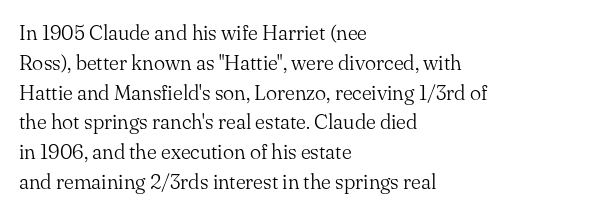
{"italic": "no", "bold": "no", "underline": "no", "align": "left", "line_spacing": "normal", "line_spacing_ratio": 1.42, "letter_spacing": "normal", "letter_spacing_em": 0.0, "glyph_px": 21}
